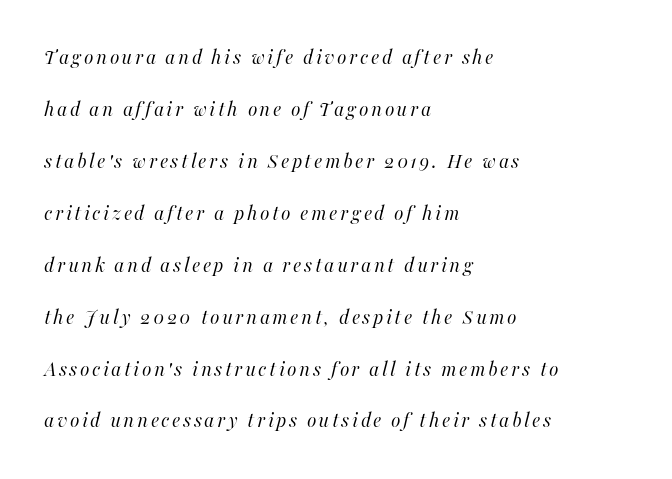
{"italic": "yes", "lean": "right", "slant_degrees": 16, "bold": "no", "underline": "no", "align": "left", "line_spacing": "loose", "line_spacing_ratio": 2.36, "glyph_px": 22}
